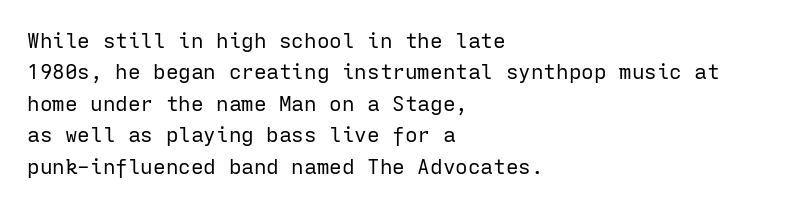
Q: Is the text bold? A: No.
Q: Is the text italic (slanted)? A: No, it is upright.
Q: Is the text underlined? A: No.
Q: How is the paragraph aligned? A: Left-aligned.
Q: Is the spacing between letters normal or unusually wide? A: Normal.
Q: Is the spacing between lines tight, normal or loose? A: Normal.
